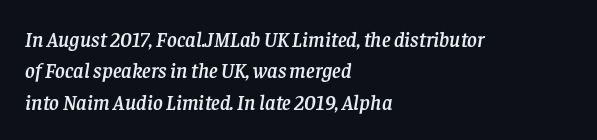
Q: Is the text italic (slanted)? A: Yes, it leans right by about 8 degrees.
Q: Is the text underlined? A: No.
Q: How is the paragraph aligned? A: Left-aligned.
Q: Is the spacing between letters normal or unusually wide? A: Normal.
Q: Is the spacing between lines tight, normal or loose? A: Normal.
